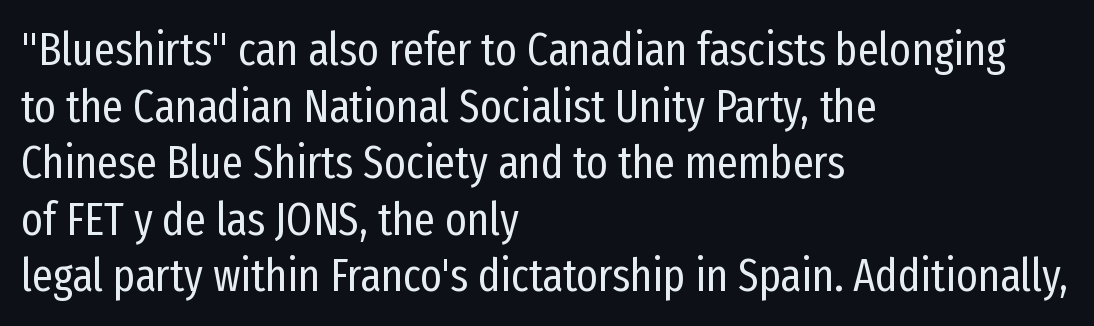
Short and long lines alike share a common starting point at left. These lines are rendered in a variable-pitch font. Observe the ordinary spacing: letters are neighbours, not strangers. The letters stand upright; this is a roman face. Each row of text sits above clean, open space.
